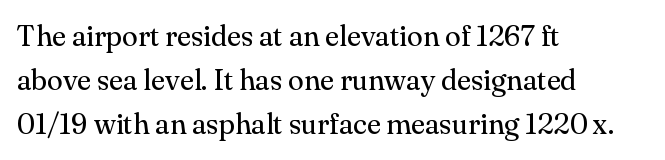
The image shows 29 px regular-weight serif type, upright; set left-aligned, normal line spacing (1.52x), normal letter spacing, not underlined; medium stroke contrast and a small x-height.
